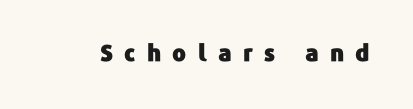
Q: Is the text italic (slanted)? A: No, it is upright.
Q: Is the text underlined? A: No.
Q: Is the spacing between letters normal or unusually wide? A: Unusually wide.
